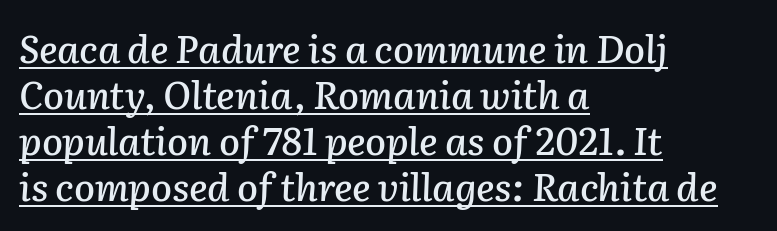
The image shows 38 px text type, italic (leaning right); set left-aligned, line spacing 1.21x, normal letter spacing, underlined; low stroke contrast and a medium x-height.
